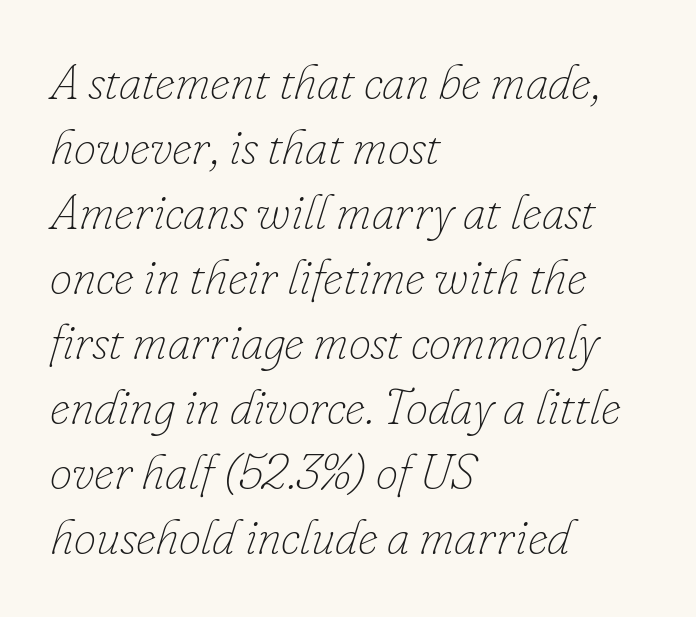
Q: Is the text bold? A: No.
Q: Is the text italic (slanted)? A: Yes, it leans right by about 16 degrees.
Q: Is the text underlined? A: No.
Q: How is the paragraph aligned? A: Left-aligned.
Q: Is the spacing between letters normal or unusually wide? A: Normal.
Q: Is the spacing between lines tight, normal or loose? A: Normal.
Q: Width (condensed, normal, or wide)? A: Normal.
Q: Stroke contrast? A: Low.
Q: x-height? A: Small.
Q: Monospaced? A: No.
